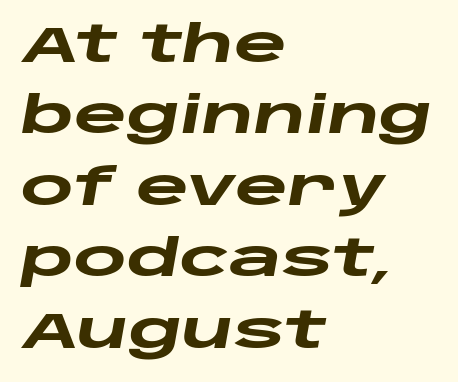
Q: Is the text bold? A: Yes.
Q: Is the text italic (slanted)? A: Yes, it leans right by about 10 degrees.
Q: Is the text underlined? A: No.
Q: How is the paragraph aligned? A: Left-aligned.
Q: Is the spacing between letters normal or unusually wide? A: Normal.
Q: Is the spacing between lines tight, normal or loose? A: Normal.
Q: Width (condensed, normal, or wide)? A: Wide.
Q: Stroke contrast? A: Low.
Q: x-height? A: Large.
Q: Monospaced? A: No.
